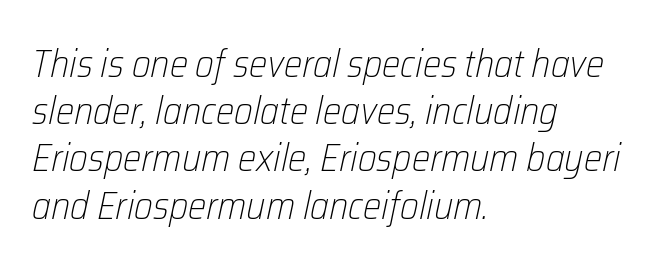
Each stroke keeps to a modest, everyday thickness or less. The specimen omits any rule beneath the text block's lines. Letter spacing: default. This sample is left-justified, so line endings fall wherever the words run out. These lines are rendered in a variable-pitch font. It's the slanting kind of type.
